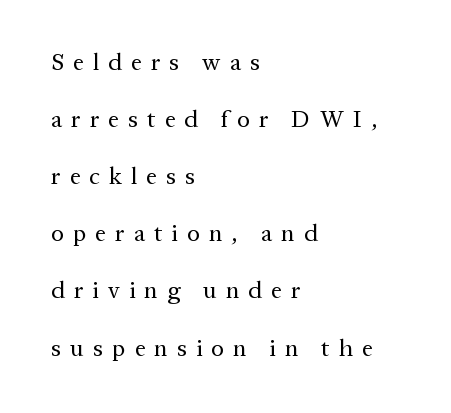
{"italic": "no", "bold": "no", "underline": "no", "align": "left", "line_spacing": "loose", "line_spacing_ratio": 2.38, "letter_spacing": "wide", "letter_spacing_em": 0.38, "glyph_px": 24}
